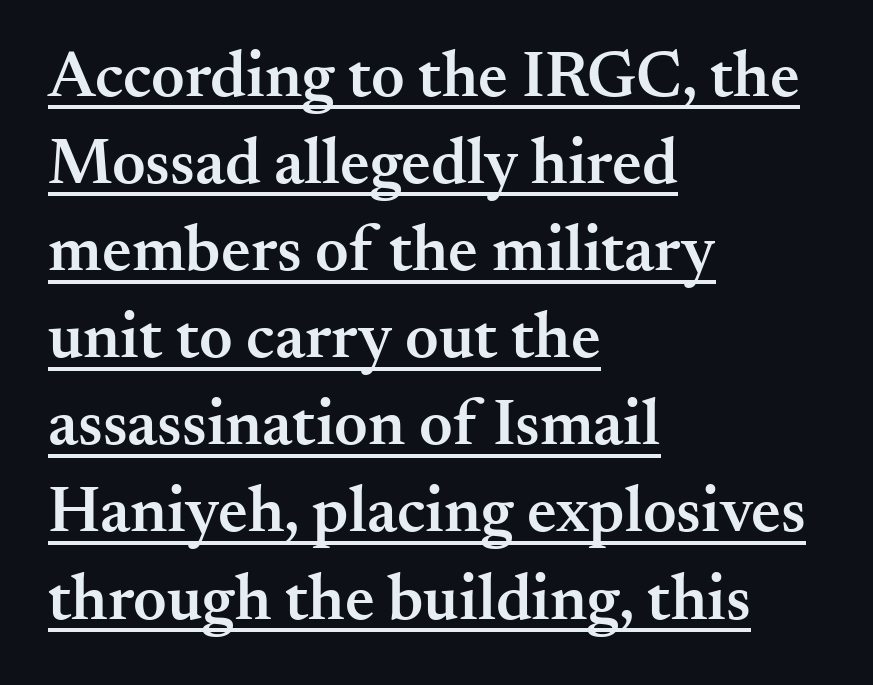
The image shows 65 px semibold serif type, upright; set left-aligned, normal line spacing (1.34x), normal letter spacing, underlined; medium stroke contrast and a small x-height.
